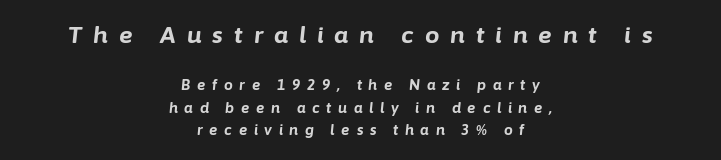
{"italic": "yes", "lean": "right", "slant_degrees": 6, "bold": "yes", "underline": "no", "align": "center", "line_spacing": "normal", "line_spacing_ratio": 1.6, "letter_spacing": "wide", "letter_spacing_em": 0.48, "larger_block": "first", "size_ratio": 1.64, "glyph_px": 23}
